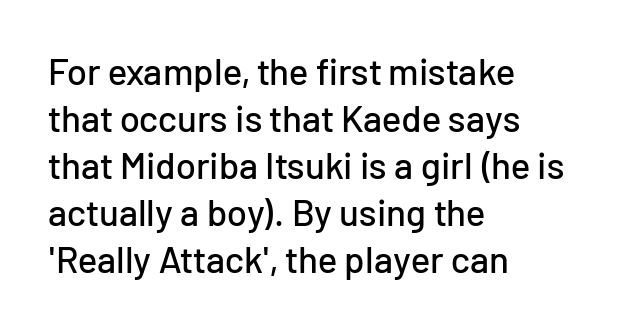
Descender tails drop into unmarked territory. The specimen reads as upright at a glance. Character widths vary here, with narrow letters taking less room than wide ones. The passage shown is typeset with a sans-serif family. Every row of glyphs begins at an identical x-position on the left.
